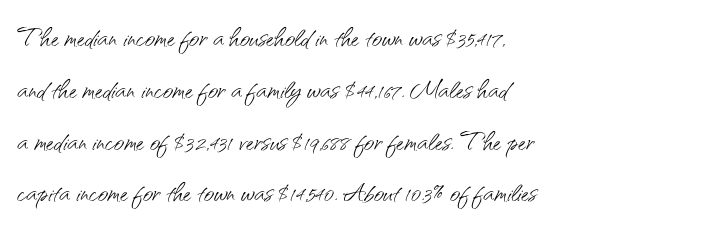
The image shows 35 px light sans-serif type; set left-aligned, normal line spacing (1.48x), normal letter spacing, not underlined; medium stroke contrast and a small x-height.
